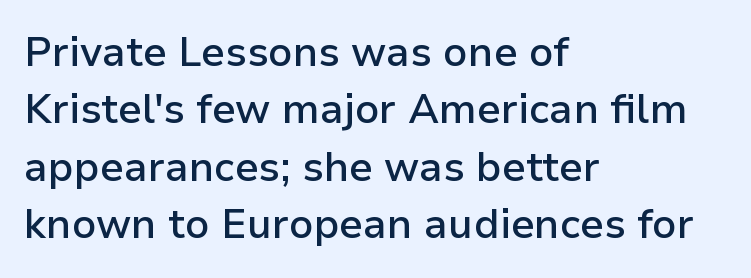
{"serif": "no", "italic": "no", "bold": "semi", "weight": "semibold", "width": "normal", "stroke_contrast": "low", "x_height": "medium", "monospaced": "no", "underline": "no", "align": "left", "line_spacing": "normal", "line_spacing_ratio": 1.4, "letter_spacing": "normal", "letter_spacing_em": 0.0, "glyph_px": 41}
